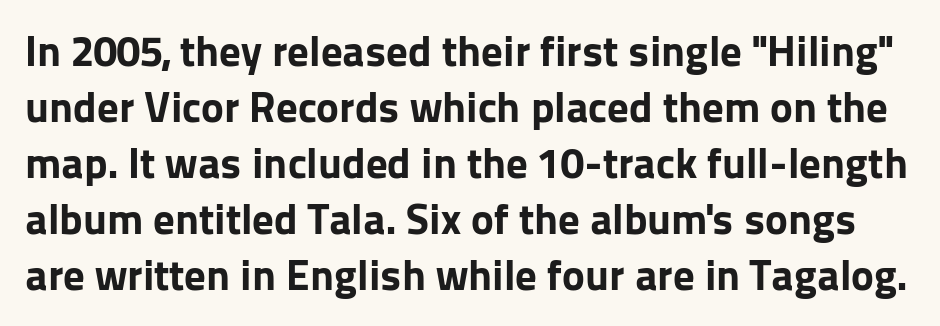
The image shows 43 px bold sans-serif type, upright; set normal line spacing (1.3x), normal letter spacing, not underlined; low stroke contrast and a medium x-height.
